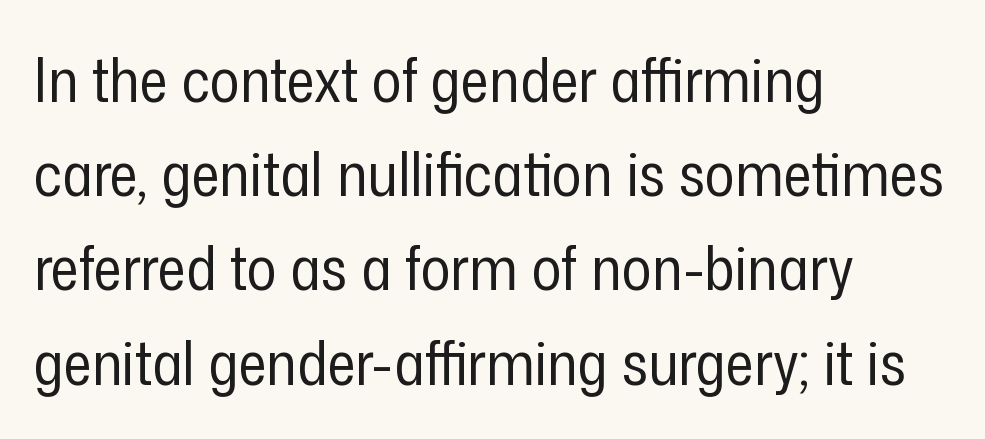
The image shows 62 px regular-weight, condensed sans-serif type, upright; set left-aligned, normal line spacing (1.52x), normal letter spacing, not underlined; low stroke contrast and a medium x-height.
